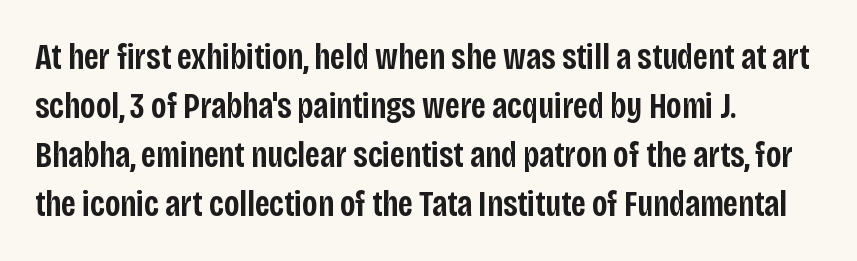
The image shows 36 px semibold, condensed sans-serif type, upright; set left-aligned, normal line spacing (1.36x), normal letter spacing, not underlined; low stroke contrast and a large x-height.
